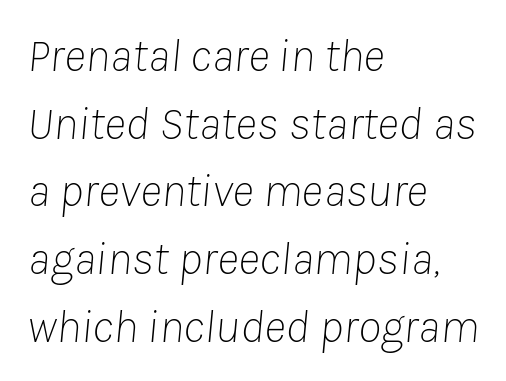
Q: Is the text bold? A: No.
Q: Is the text italic (slanted)? A: Yes, it leans right by about 8 degrees.
Q: Is the text underlined? A: No.
Q: How is the paragraph aligned? A: Left-aligned.
Q: Is the spacing between letters normal or unusually wide? A: Normal.
Q: Is the spacing between lines tight, normal or loose? A: Normal.
Q: Width (condensed, normal, or wide)? A: Normal.
Q: Stroke contrast? A: Low.
Q: x-height? A: Medium.
Q: Monospaced? A: No.
